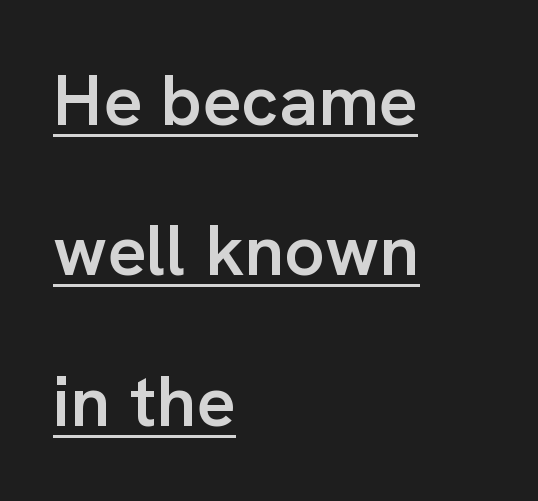
Q: Is the text bold? A: Semi-bold.
Q: Is the text italic (slanted)? A: No, it is upright.
Q: Is the typeface a serif or a sans-serif typeface? A: Sans-serif.
Q: Is the text underlined? A: Yes.
Q: How is the paragraph aligned? A: Left-aligned.
Q: Is the spacing between letters normal or unusually wide? A: Normal.
Q: Is the spacing between lines tight, normal or loose? A: Loose.
Q: Width (condensed, normal, or wide)? A: Normal.
Q: Stroke contrast? A: Low.
Q: x-height? A: Medium.
Q: Monospaced? A: No.
